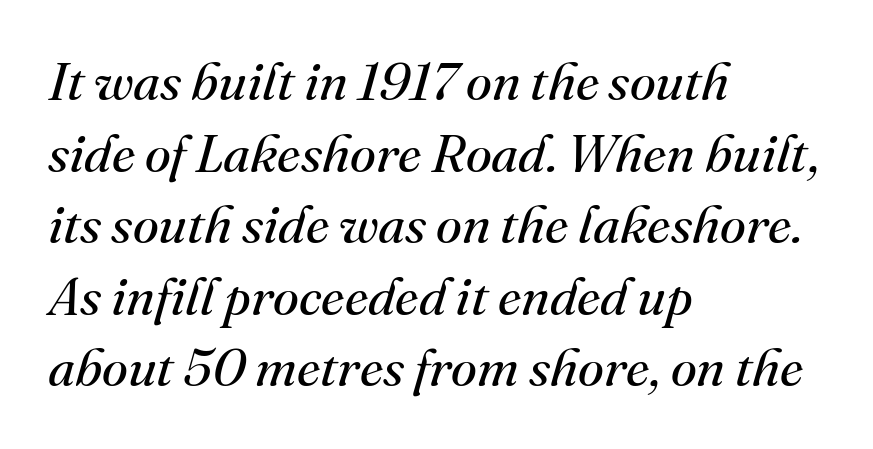
The image shows 53 px regular-weight serif type, italic (leaning right); set left-aligned, normal line spacing (1.35x), normal letter spacing, not underlined; medium stroke contrast and a small x-height.
